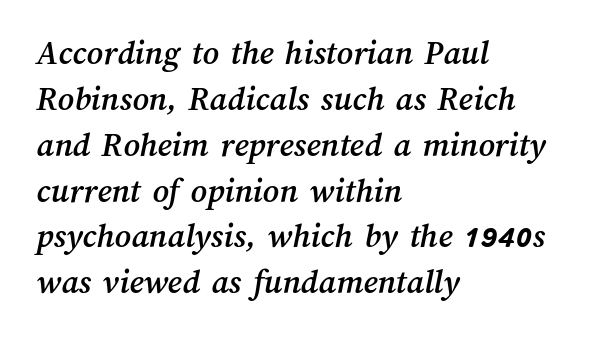
The image shows 35 px text type; set left-aligned, normal line spacing (1.31x), normal letter spacing, not underlined; medium stroke contrast and a medium x-height.
